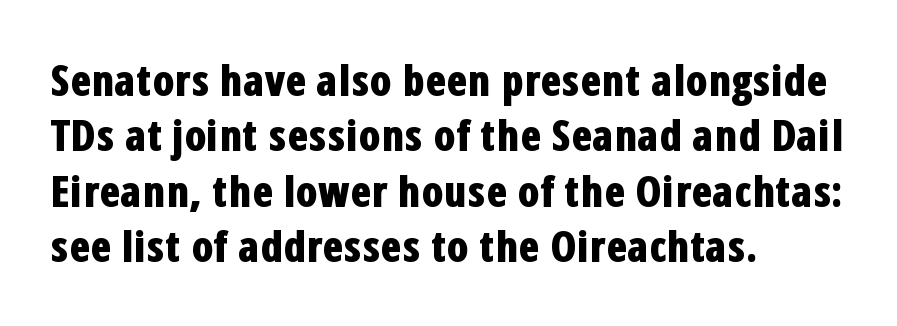
Q: Is the text bold? A: Yes.
Q: Is the text italic (slanted)? A: No, it is upright.
Q: Is the typeface a serif or a sans-serif typeface? A: Sans-serif.
Q: Is the text underlined? A: No.
Q: How is the paragraph aligned? A: Left-aligned.
Q: Is the spacing between letters normal or unusually wide? A: Normal.
Q: Is the spacing between lines tight, normal or loose? A: Normal.
Q: Width (condensed, normal, or wide)? A: Condensed.
Q: Stroke contrast? A: Low.
Q: x-height? A: Medium.
Q: Monospaced? A: No.
